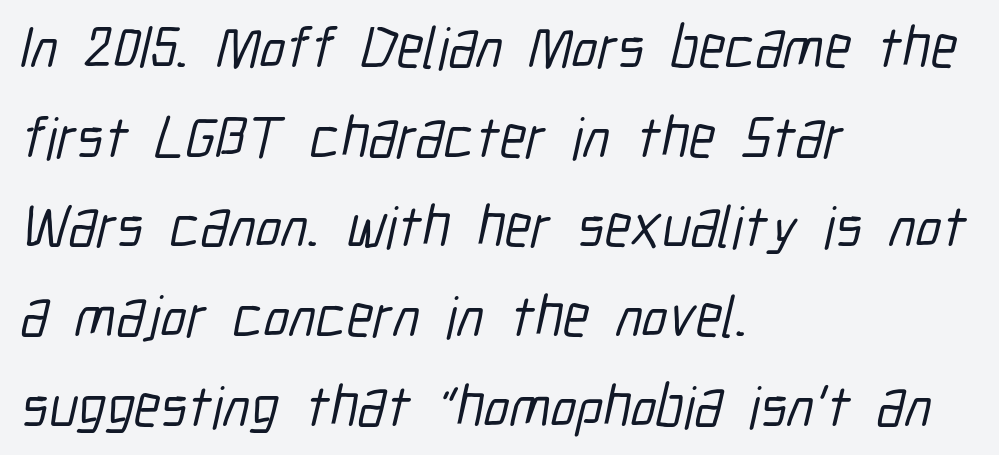
{"serif": "no", "width": "condensed", "stroke_contrast": "low", "x_height": "medium", "monospaced": "no", "underline": "no", "align": "left", "line_spacing": "normal", "line_spacing_ratio": 1.52, "letter_spacing": "normal", "letter_spacing_em": 0.0, "glyph_px": 59}
